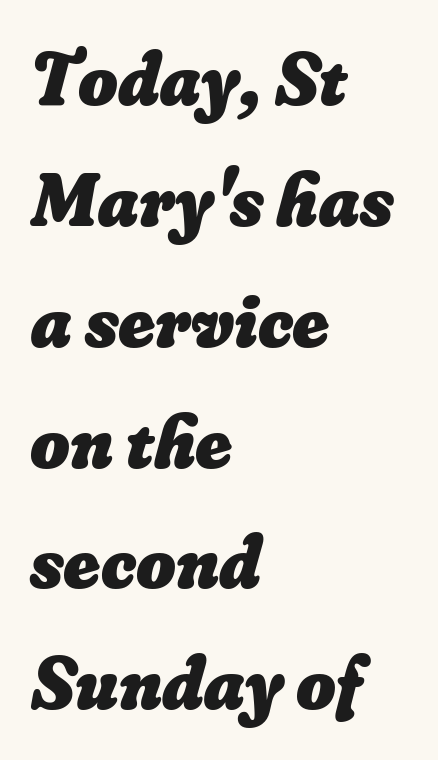
The image shows 76 px heavy type; set left-aligned, normal line spacing (1.59x), normal letter spacing, not underlined; low stroke contrast and a small x-height.
